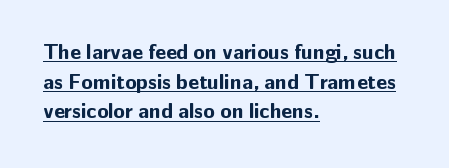
Q: Is the text bold? A: Yes.
Q: Is the text italic (slanted)? A: No, it is upright.
Q: Is the text underlined? A: Yes.
Q: How is the paragraph aligned? A: Left-aligned.
Q: Is the spacing between letters normal or unusually wide? A: Normal.
Q: Is the spacing between lines tight, normal or loose? A: Normal.
